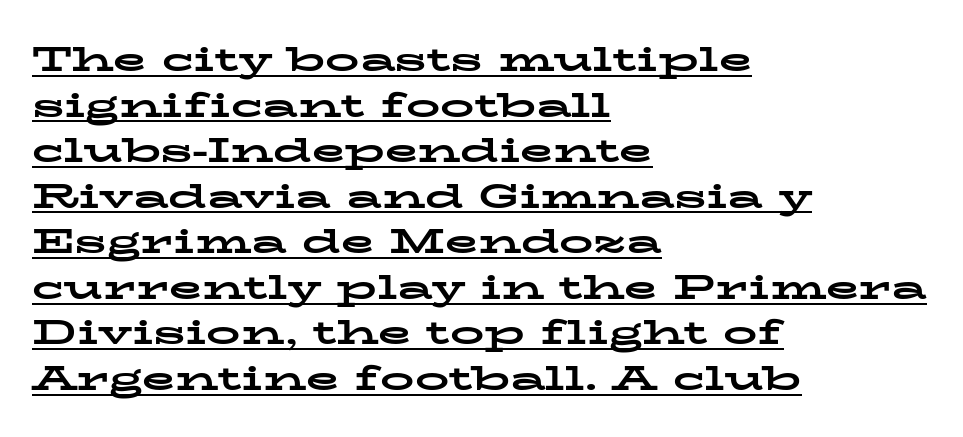
Q: Is the text bold? A: Yes.
Q: Is the text italic (slanted)? A: No, it is upright.
Q: Is the typeface a serif or a sans-serif typeface? A: Serif.
Q: Is the text underlined? A: Yes.
Q: How is the paragraph aligned? A: Left-aligned.
Q: Is the spacing between letters normal or unusually wide? A: Normal.
Q: Is the spacing between lines tight, normal or loose? A: Normal.
Q: Width (condensed, normal, or wide)? A: Wide.
Q: Stroke contrast? A: Low.
Q: x-height? A: Medium.
Q: Monospaced? A: No.
